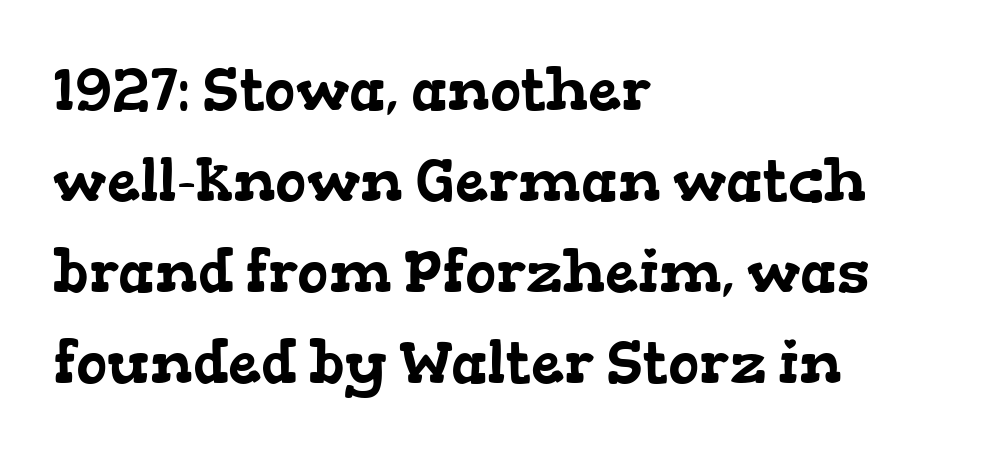
The specimen omits any rule beneath the text block's lines. In CSS terms this would be text-align: left. How would I describe the line gaps? Plain and ordinary. Note the varied advance widths — an 'i' is clearly narrower than an 'm'.
